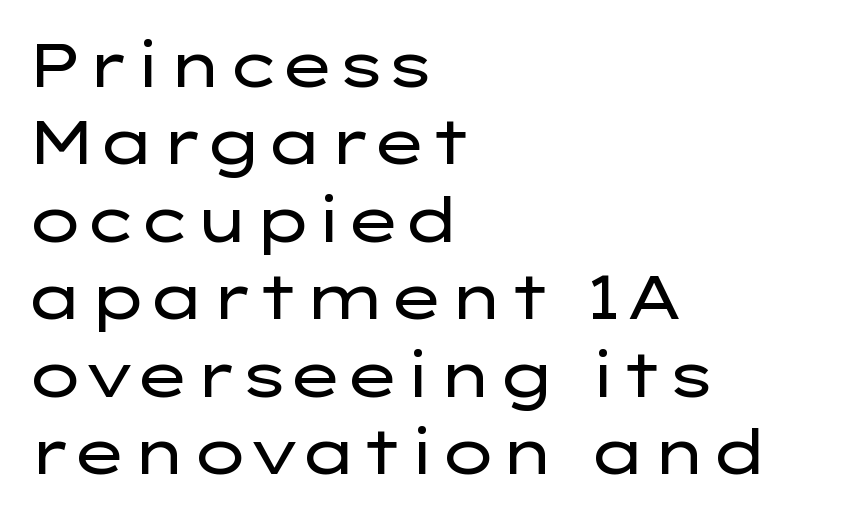
The image shows 61 px regular-weight, wide sans-serif type, upright; set left-aligned, normal line spacing (1.27x), normal letter spacing, not underlined; low stroke contrast and a medium x-height.
